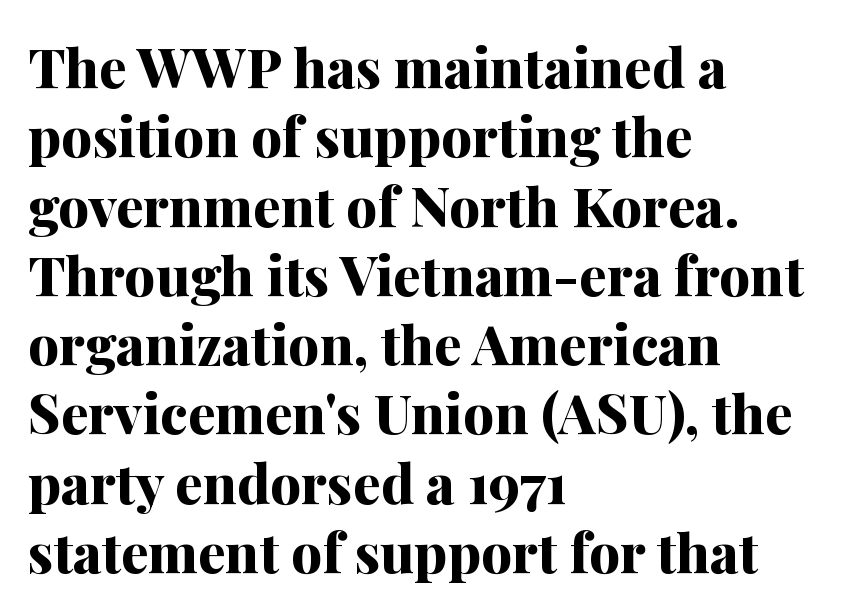
Q: Is the text bold? A: Yes.
Q: Is the text italic (slanted)? A: No, it is upright.
Q: Is the typeface a serif or a sans-serif typeface? A: Serif.
Q: Is the text underlined? A: No.
Q: How is the paragraph aligned? A: Left-aligned.
Q: Is the spacing between letters normal or unusually wide? A: Normal.
Q: Is the spacing between lines tight, normal or loose? A: Normal.
Q: Width (condensed, normal, or wide)? A: Normal.
Q: Stroke contrast? A: Medium.
Q: x-height? A: Medium.
Q: Monospaced? A: No.
